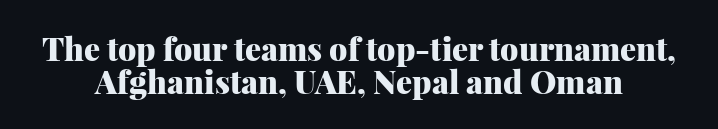
The image shows 32 px heavy serif type, upright; set centered, tight line spacing (1.02x), normal letter spacing, not underlined; medium stroke contrast and a medium x-height.
